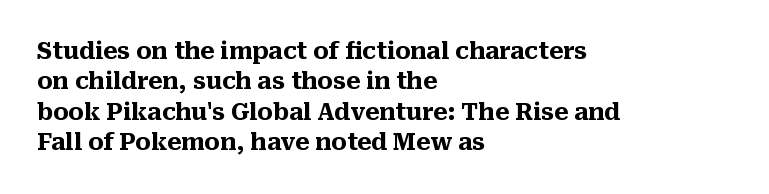
Each word holds together tightly as a unit, with standard inter-letter gaps. Typeset ragged right — the left edge is the straight one. Has an underline been added? It has not. The passage shown stacks its lines at a standard gap. A typesetter would mark this as roman, not italic. The passage shown is emphatically bold.
